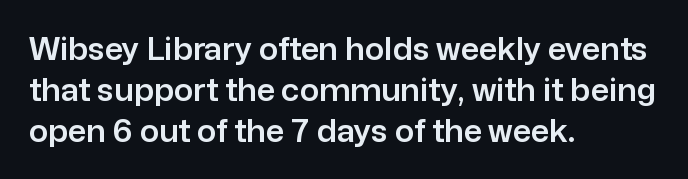
The image shows 32 px sans-serif type, upright; set left-aligned, normal line spacing (1.28x), normal letter spacing, not underlined; low stroke contrast and a medium x-height.
